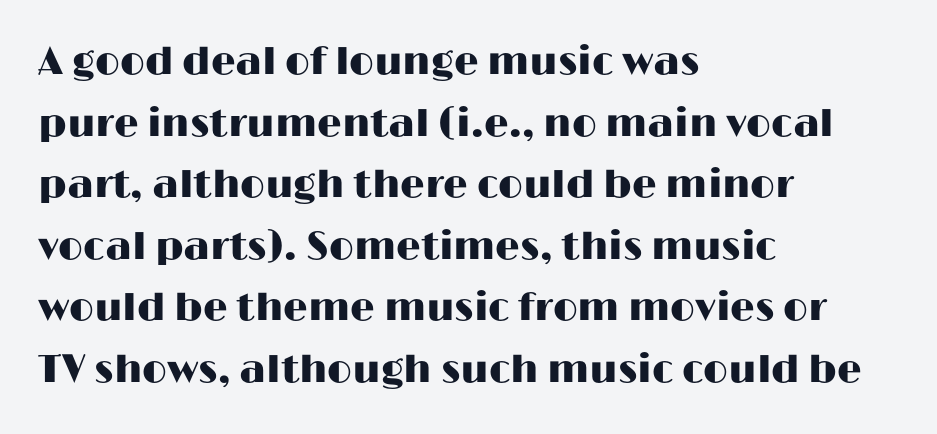
Q: Is the text italic (slanted)? A: No, it is upright.
Q: Is the typeface a serif or a sans-serif typeface? A: Sans-serif.
Q: Is the text underlined? A: No.
Q: How is the paragraph aligned? A: Left-aligned.
Q: Is the spacing between letters normal or unusually wide? A: Normal.
Q: Is the spacing between lines tight, normal or loose? A: Normal.
Q: Width (condensed, normal, or wide)? A: Wide.
Q: Stroke contrast? A: High.
Q: x-height? A: Medium.
Q: Monospaced? A: No.
